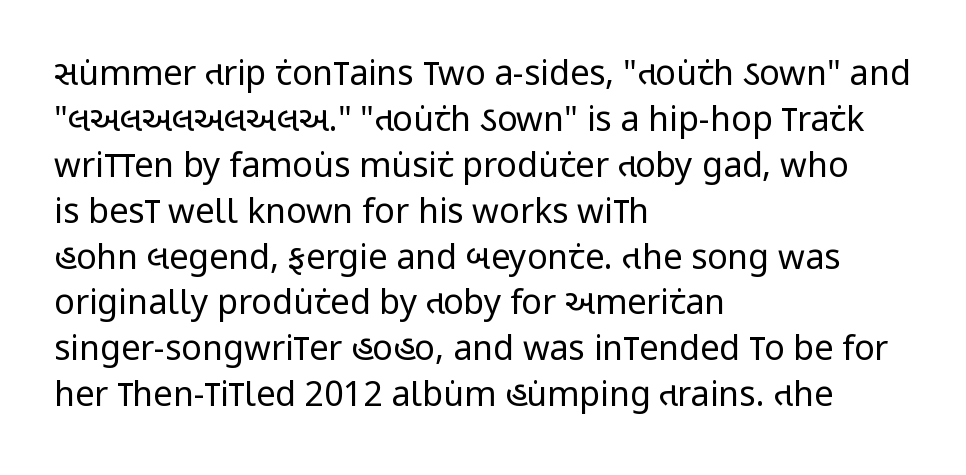
{"serif": "no", "italic": "no", "bold": "no", "weight": "regular", "width": "condensed", "stroke_contrast": "low", "x_height": "large", "monospaced": "no", "underline": "no", "align": "left", "line_spacing": "normal", "line_spacing_ratio": 1.35, "letter_spacing": "normal", "letter_spacing_em": 0.0, "glyph_px": 34}
